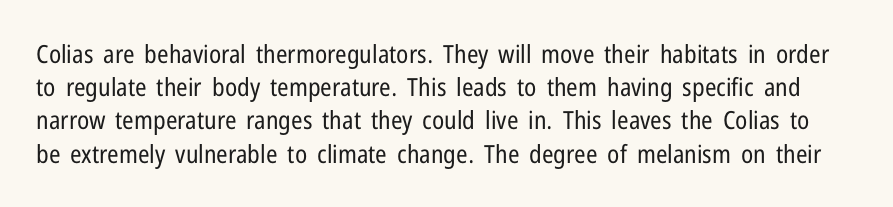
The letters sit at their default tracking, neither squeezed nor spread. Only glyphs here, with clear space below each row. The lettering holds an erect, upright posture throughout. Heaviness? Minimal to ordinary, like unemphasized prose.
